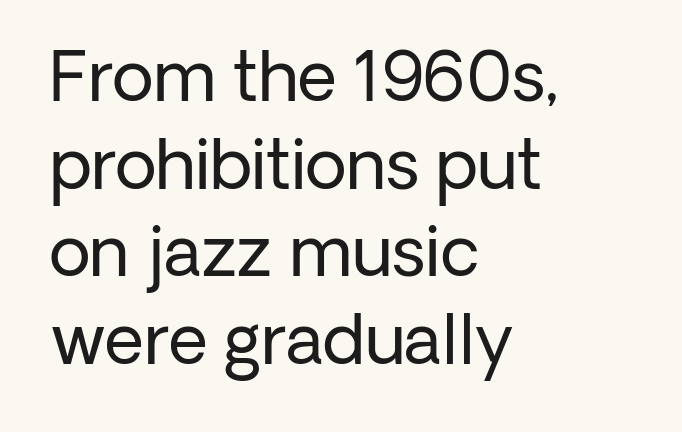
{"serif": "no", "italic": "no", "bold": "no", "weight": "regular", "width": "normal", "stroke_contrast": "low", "x_height": "medium", "monospaced": "no", "underline": "no", "align": "left", "line_spacing": "normal", "line_spacing_ratio": 1.29, "letter_spacing": "normal", "letter_spacing_em": 0.0, "glyph_px": 68}
